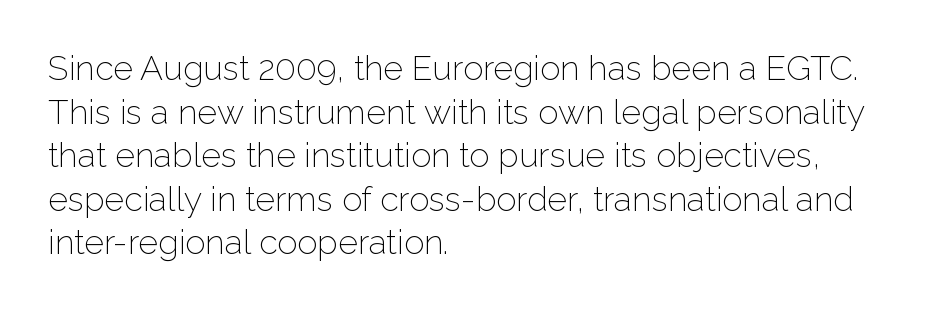
Q: Is the text bold? A: No.
Q: Is the text italic (slanted)? A: No, it is upright.
Q: Is the typeface a serif or a sans-serif typeface? A: Sans-serif.
Q: Is the text underlined? A: No.
Q: How is the paragraph aligned? A: Left-aligned.
Q: Is the spacing between letters normal or unusually wide? A: Normal.
Q: Is the spacing between lines tight, normal or loose? A: Normal.
Q: Width (condensed, normal, or wide)? A: Normal.
Q: Stroke contrast? A: Low.
Q: x-height? A: Medium.
Q: Monospaced? A: No.
